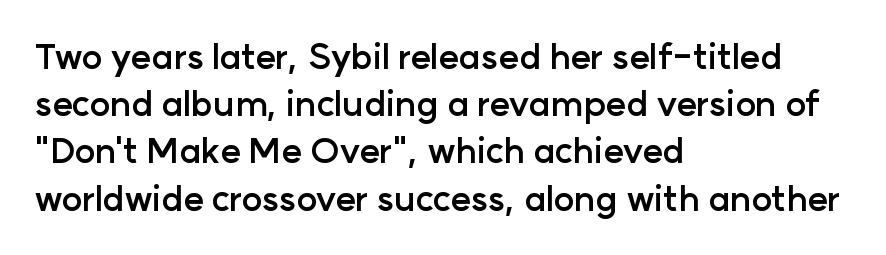
Q: Is the text bold? A: Yes.
Q: Is the text italic (slanted)? A: No, it is upright.
Q: Is the typeface a serif or a sans-serif typeface? A: Sans-serif.
Q: Is the text underlined? A: No.
Q: How is the paragraph aligned? A: Left-aligned.
Q: Is the spacing between letters normal or unusually wide? A: Normal.
Q: Is the spacing between lines tight, normal or loose? A: Normal.
Q: Width (condensed, normal, or wide)? A: Normal.
Q: Stroke contrast? A: Low.
Q: x-height? A: Medium.
Q: Monospaced? A: No.
